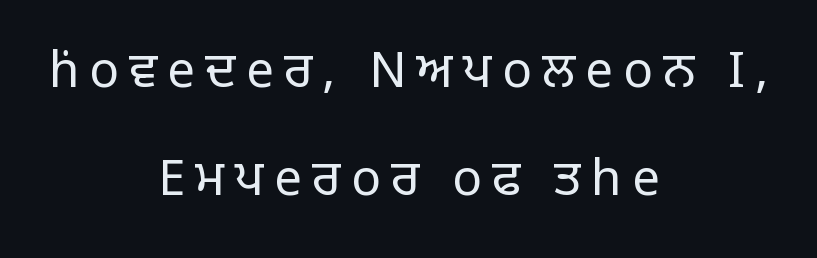
The image shows 49 px regular-weight sans-serif type, upright; set centered, loose line spacing (2.21x), unusually wide letter spacing (+0.21 em), not underlined; low stroke contrast and a large x-height.
